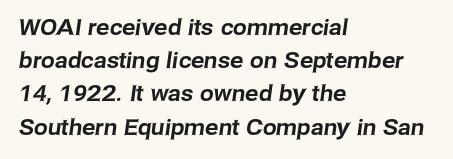
The image shows 22 px text type; set left-aligned, normal line spacing (1.51x), normal letter spacing, not underlined.
